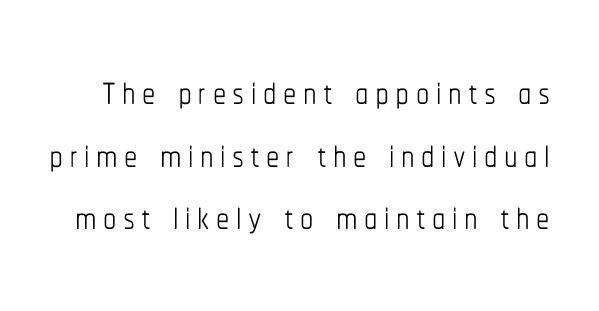
These lines were composed using upright roman letters. The baseline area is clear. Each stroke keeps to a modest, everyday thickness or less. Spacing verdict: proportional, widths tailored to each character.
